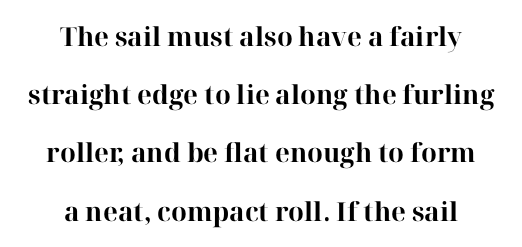
Q: Is the text bold? A: Yes.
Q: Is the text italic (slanted)? A: No, it is upright.
Q: Is the text underlined? A: No.
Q: How is the paragraph aligned? A: Centered.
Q: Is the spacing between letters normal or unusually wide? A: Normal.
Q: Is the spacing between lines tight, normal or loose? A: Loose.
